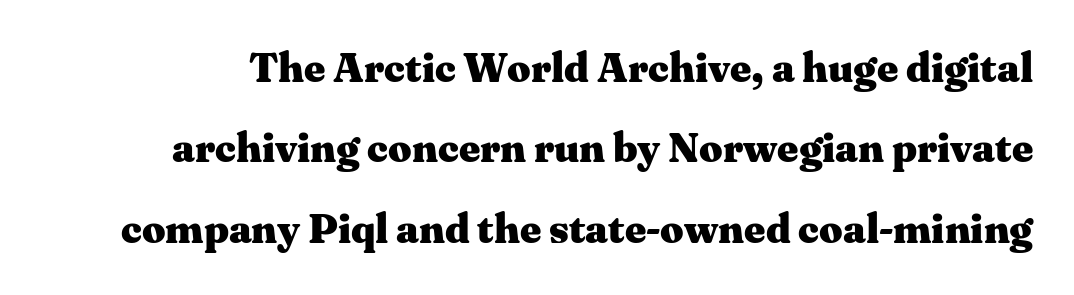
The image shows 41 px heavy, wide serif type, upright; set loose line spacing (1.96x), normal letter spacing, not underlined; medium stroke contrast and a medium x-height.
